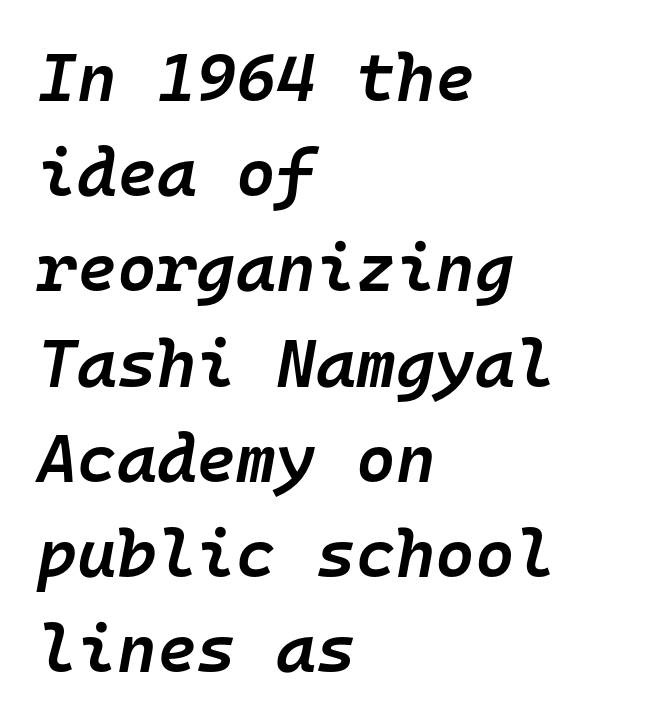
Q: Is the text bold? A: Semi-bold.
Q: Is the text italic (slanted)? A: Yes, it leans right by about 10 degrees.
Q: Is the text underlined? A: No.
Q: How is the paragraph aligned? A: Left-aligned.
Q: Is the spacing between letters normal or unusually wide? A: Normal.
Q: Is the spacing between lines tight, normal or loose? A: Normal.
Q: Width (condensed, normal, or wide)? A: Normal.
Q: Stroke contrast? A: Low.
Q: x-height? A: Medium.
Q: Monospaced? A: Yes.
